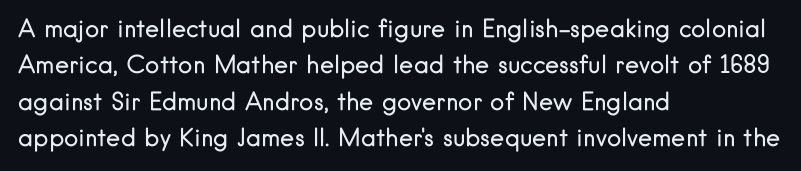
Q: Is the text bold? A: No.
Q: Is the text italic (slanted)? A: No, it is upright.
Q: Is the text underlined? A: No.
Q: How is the paragraph aligned? A: Left-aligned.
Q: Is the spacing between letters normal or unusually wide? A: Normal.
Q: Is the spacing between lines tight, normal or loose? A: Normal.
